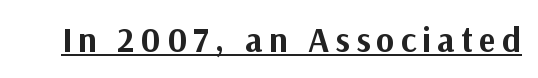
I'd call this a sans setting — the letters go barefoot. These lines are rendered in a variable-pitch font. Every character sits straight up, as roman type does. Somebody hit Ctrl+U on this one — the words are underlined. Summary of weight: heavy, a full bold.
